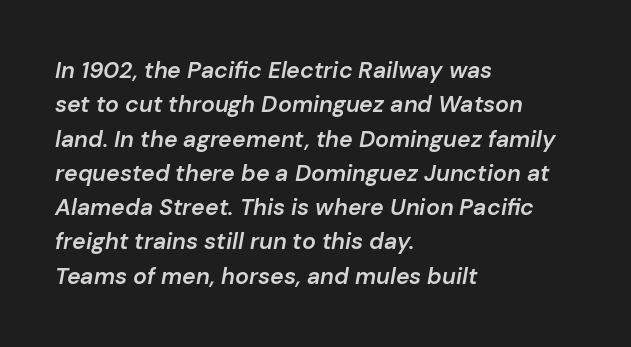
The image shows 23 px text type, italic (leaning right); set left-aligned, normal line spacing (1.49x), normal letter spacing, not underlined.
